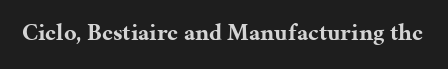
What stands out about the letter spacing? Nothing — it is the standard amount. Upright lettering throughout. Bold? Absolutely — the strokes are thick and heavy. The glyphs are unaccompanied by any horizontal stroke below them.
